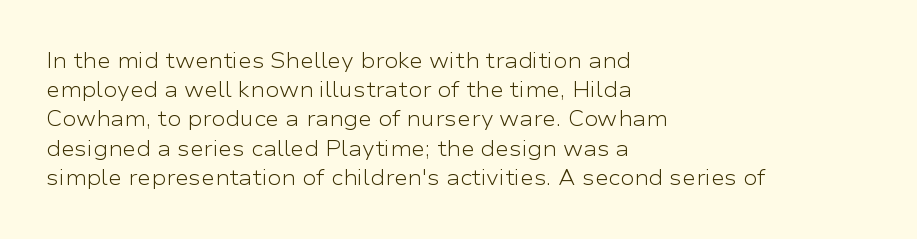
{"italic": "no", "bold": "no", "underline": "no", "align": "left", "line_spacing": "normal", "line_spacing_ratio": 1.39, "letter_spacing": "normal", "letter_spacing_em": 0.0, "glyph_px": 21}
